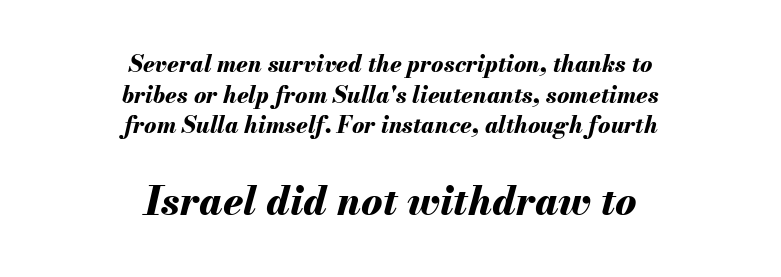
Q: Is the text bold? A: Yes.
Q: Is the text italic (slanted)? A: Yes, it leans right by about 13 degrees.
Q: Is the text underlined? A: No.
Q: How is the paragraph aligned? A: Centered.
Q: Is the spacing between letters normal or unusually wide? A: Normal.
Q: Is the spacing between lines tight, normal or loose? A: Normal.
Q: Which block of text is set in a larger size, the first (top) or the second (bottom)? A: The second (bottom) one.
Q: Width (condensed, normal, or wide)? A: Normal.
Q: Stroke contrast? A: Medium.
Q: x-height? A: Small.
Q: Monospaced? A: No.
